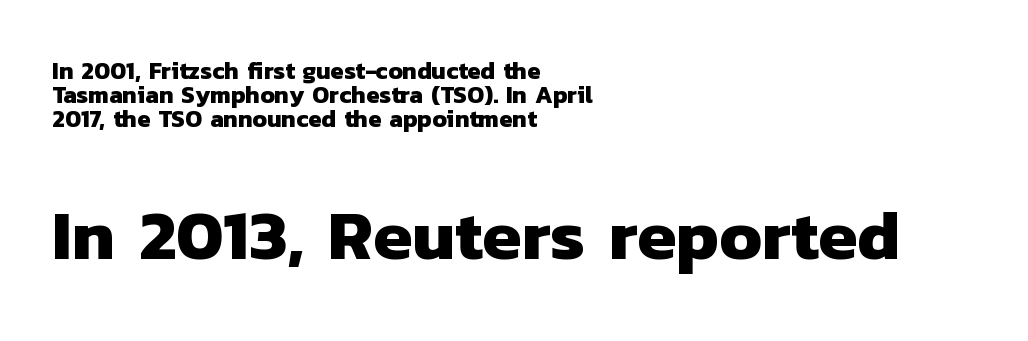
Descenders are the only things crossing below the line. Proportional: the letters do not fall into vertical columns. I'd describe the lettering as bold — thick and assertive. In CSS terms this would be text-align: left. Larger block? The one below; the one above is distinctly smaller. The rendering uses a small line-height, squeezing the rows.
